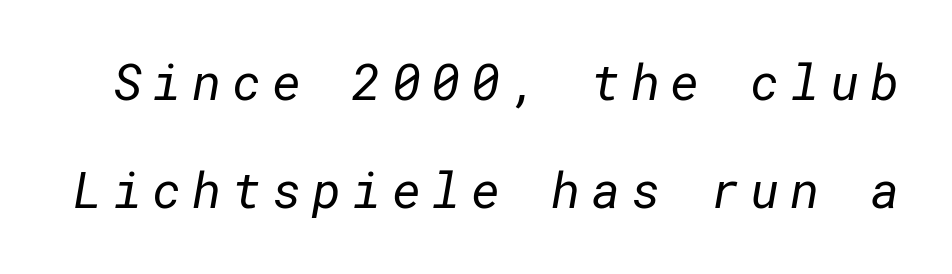
Type style note: lacks serifs. The specimen omits any rule beneath the text block's lines. Airy leading. Weight: in the light-to-regular range. Compared with typical body copy, the letter spacing here is much looser.
